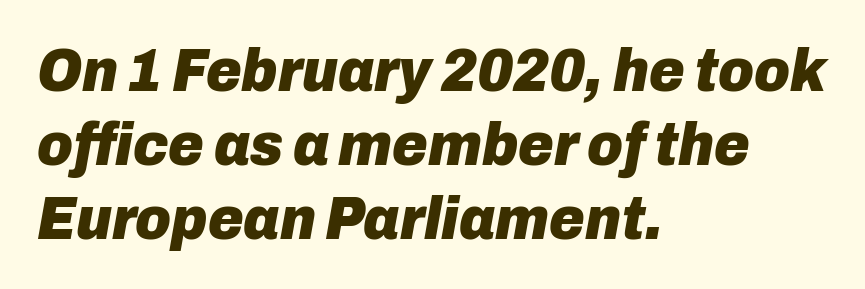
Beneath every word, the page is bare. The paragraph has a hard left edge and a soft right edge. Italic? Definitely — the glyphs are oblique. Is the type bold? Yes — the strokes are clearly thick and heavy. Words appear dense and cohesive because spacing is normal.
